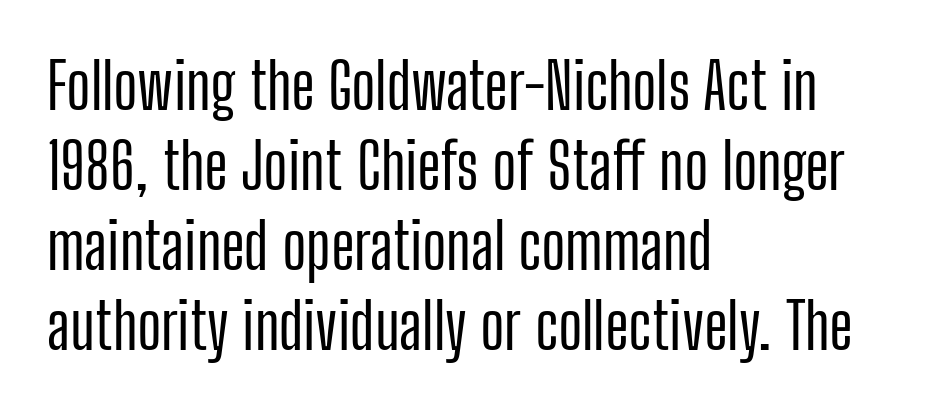
Q: Is the text italic (slanted)? A: No, it is upright.
Q: Is the typeface a serif or a sans-serif typeface? A: Sans-serif.
Q: Is the text underlined? A: No.
Q: How is the paragraph aligned? A: Left-aligned.
Q: Is the spacing between letters normal or unusually wide? A: Normal.
Q: Is the spacing between lines tight, normal or loose? A: Normal.
Q: Width (condensed, normal, or wide)? A: Condensed.
Q: Stroke contrast? A: Low.
Q: x-height? A: Medium.
Q: Monospaced? A: No.
